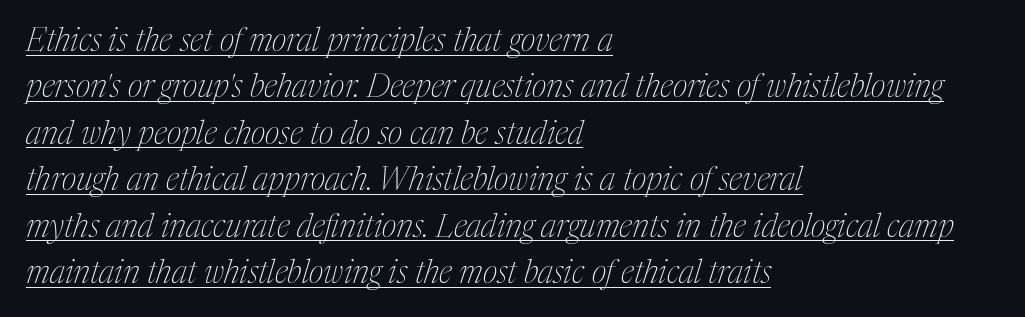
Q: Is the text bold? A: No.
Q: Is the text italic (slanted)? A: Yes, it leans right by about 17 degrees.
Q: Is the typeface a serif or a sans-serif typeface? A: Serif.
Q: Is the text underlined? A: Yes.
Q: How is the paragraph aligned? A: Left-aligned.
Q: Is the spacing between letters normal or unusually wide? A: Normal.
Q: Is the spacing between lines tight, normal or loose? A: Normal.
Q: Width (condensed, normal, or wide)? A: Condensed.
Q: Stroke contrast? A: Medium.
Q: x-height? A: Medium.
Q: Monospaced? A: No.
